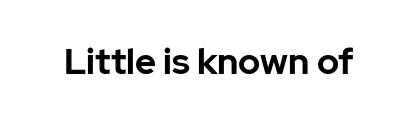
{"serif": "no", "italic": "no", "bold": "yes", "weight": "bold", "width": "normal", "stroke_contrast": "low", "x_height": "medium", "monospaced": "no", "underline": "no", "letter_spacing": "normal", "letter_spacing_em": 0.0, "glyph_px": 36}
